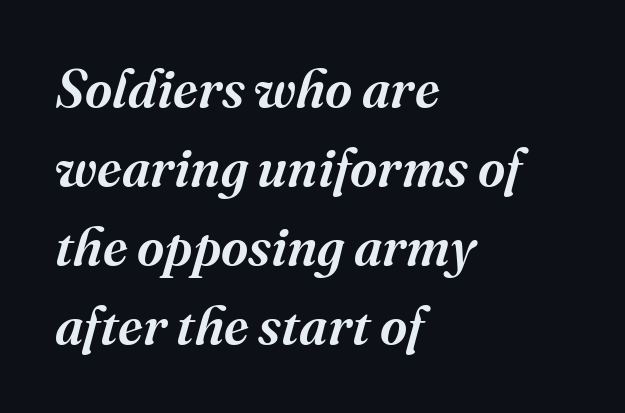
{"serif": "yes", "italic": "yes", "lean": "right", "slant_degrees": 16, "bold": "semi", "weight": "semibold", "width": "normal", "stroke_contrast": "medium", "x_height": "medium", "monospaced": "no", "underline": "no", "align": "left", "line_spacing": "normal", "line_spacing_ratio": 1.49, "letter_spacing": "normal", "letter_spacing_em": 0.0, "glyph_px": 53}
